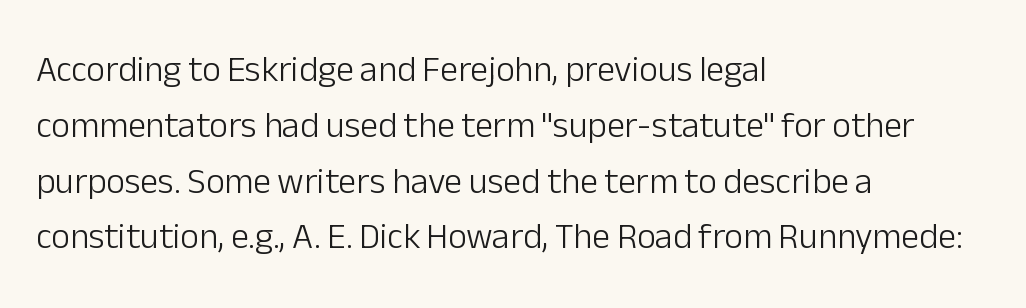
{"serif": "no", "italic": "no", "bold": "no", "weight": "light", "width": "normal", "stroke_contrast": "low", "x_height": "medium", "monospaced": "no", "underline": "no", "align": "left", "line_spacing": "normal", "line_spacing_ratio": 1.55, "letter_spacing": "normal", "letter_spacing_em": 0.0, "glyph_px": 36}
